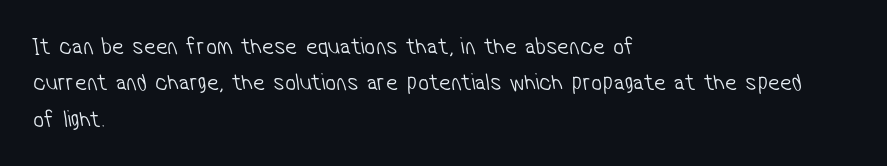
{"bold": "no", "underline": "no", "align": "left", "line_spacing": "normal", "line_spacing_ratio": 1.52, "letter_spacing": "normal", "letter_spacing_em": 0.0, "glyph_px": 24}
